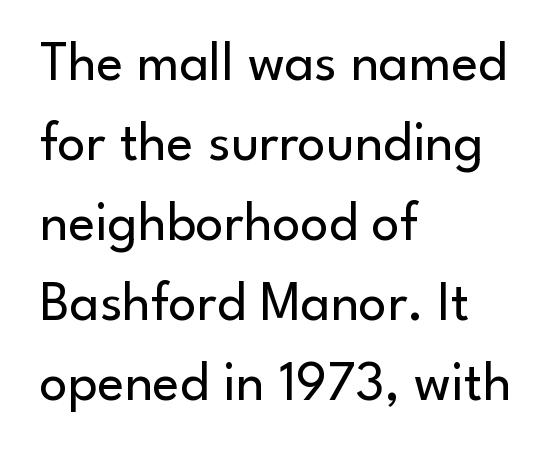
The image shows 56 px regular-weight sans-serif type, upright; set left-aligned, normal line spacing (1.43x), normal letter spacing, not underlined; low stroke contrast and a small x-height.
